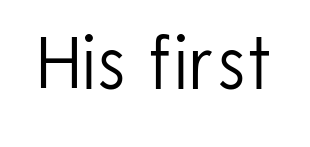
Character widths vary here, with narrow letters taking less room than wide ones. The string is rendered with underlining switched off. The font family rendered here belongs to the sans-serif group. Nothing unusual about the tracking: characters are spaced as the font intends. Counters stay open thanks to moderate or lighter strokes.
